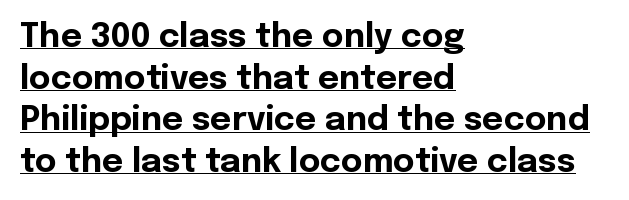
Q: Is the text bold? A: Yes.
Q: Is the text italic (slanted)? A: No, it is upright.
Q: Is the typeface a serif or a sans-serif typeface? A: Sans-serif.
Q: Is the text underlined? A: Yes.
Q: How is the paragraph aligned? A: Left-aligned.
Q: Is the spacing between letters normal or unusually wide? A: Normal.
Q: Is the spacing between lines tight, normal or loose? A: Normal.
Q: Width (condensed, normal, or wide)? A: Normal.
Q: x-height? A: Medium.
Q: Monospaced? A: No.
